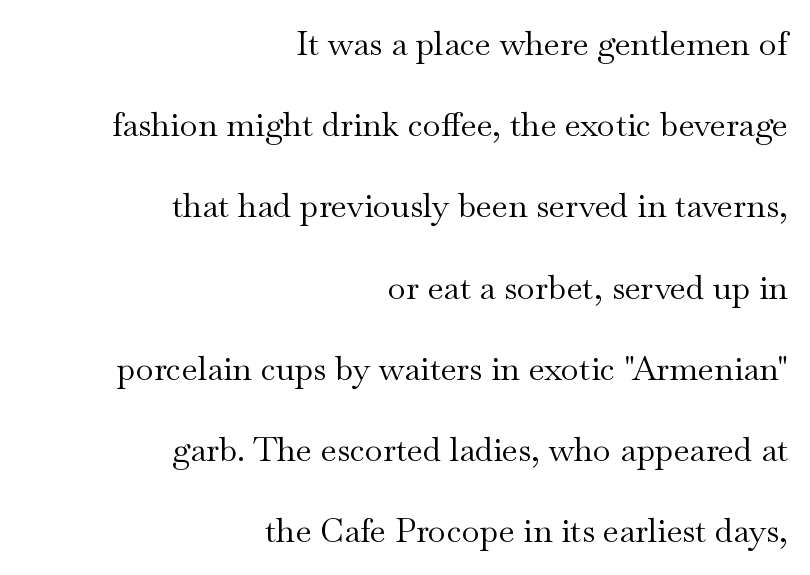
Q: Is the text bold? A: No.
Q: Is the text italic (slanted)? A: No, it is upright.
Q: Is the typeface a serif or a sans-serif typeface? A: Serif.
Q: Is the text underlined? A: No.
Q: How is the paragraph aligned? A: Right-aligned.
Q: Is the spacing between letters normal or unusually wide? A: Normal.
Q: Is the spacing between lines tight, normal or loose? A: Loose.
Q: Width (condensed, normal, or wide)? A: Wide.
Q: Stroke contrast? A: Medium.
Q: x-height? A: Small.
Q: Monospaced? A: No.
